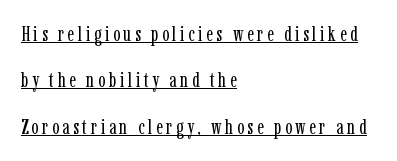
{"italic": "no", "bold": "no", "underline": "yes", "align": "left", "line_spacing": "loose", "line_spacing_ratio": 2.21, "glyph_px": 21}
